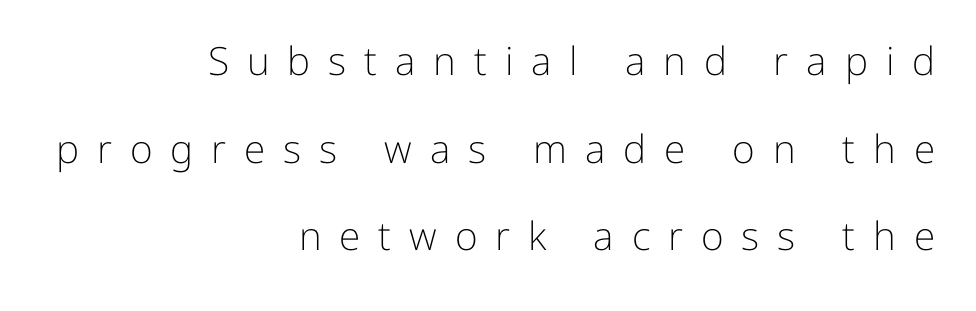
The image shows 39 px light sans-serif type, upright; set right-aligned, loose line spacing (2.25x), unusually wide letter spacing (+0.46 em), not underlined; low stroke contrast and a medium x-height.
